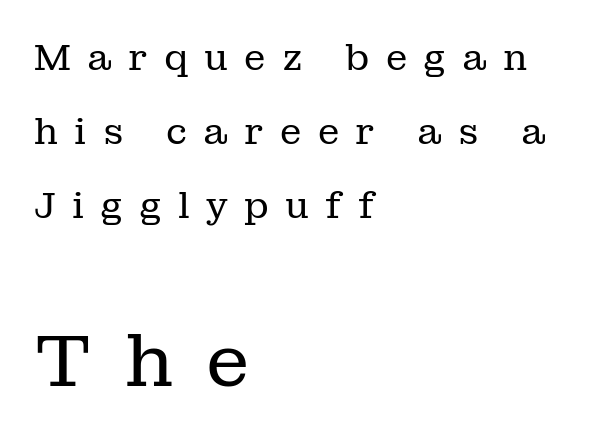
Q: Is the text bold? A: No.
Q: Is the text italic (slanted)? A: No, it is upright.
Q: Is the typeface a serif or a sans-serif typeface? A: Serif.
Q: Is the text underlined? A: No.
Q: How is the paragraph aligned? A: Left-aligned.
Q: Is the spacing between letters normal or unusually wide? A: Unusually wide.
Q: Is the spacing between lines tight, normal or loose? A: Loose.
Q: Which block of text is set in a larger size, the first (top) or the second (bottom)? A: The second (bottom) one.
Q: Width (condensed, normal, or wide)? A: Normal.
Q: Stroke contrast? A: Low.
Q: x-height? A: Medium.
Q: Monospaced? A: No.
